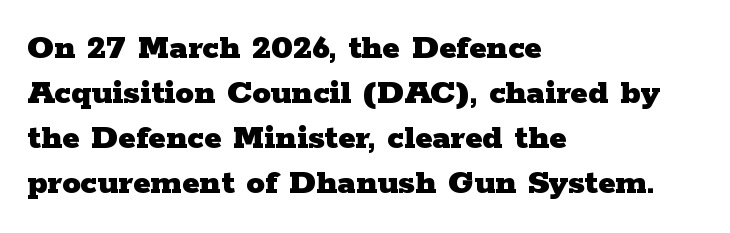
{"serif": "yes", "italic": "no", "bold": "yes", "weight": "heavy", "width": "wide", "stroke_contrast": "low", "x_height": "medium", "monospaced": "no", "underline": "no", "align": "left", "line_spacing_ratio": 1.22, "letter_spacing": "normal", "letter_spacing_em": 0.0, "glyph_px": 37}
